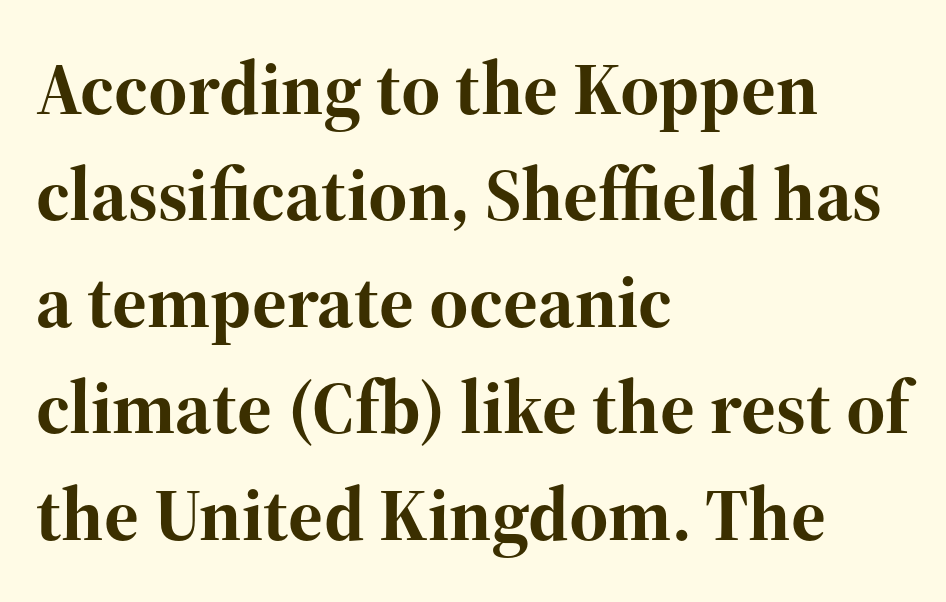
The image shows 75 px bold serif type, upright; set left-aligned, normal line spacing (1.42x), normal letter spacing, not underlined; high stroke contrast and a medium x-height.
